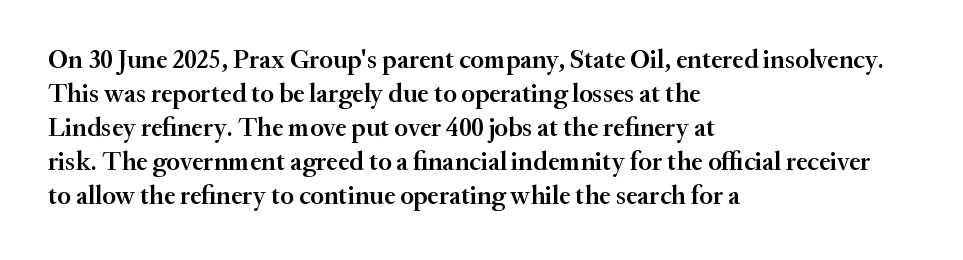
Q: Is the text bold? A: Semi-bold.
Q: Is the text italic (slanted)? A: No, it is upright.
Q: Is the text underlined? A: No.
Q: How is the paragraph aligned? A: Left-aligned.
Q: Is the spacing between letters normal or unusually wide? A: Normal.
Q: Is the spacing between lines tight, normal or loose? A: Normal.
